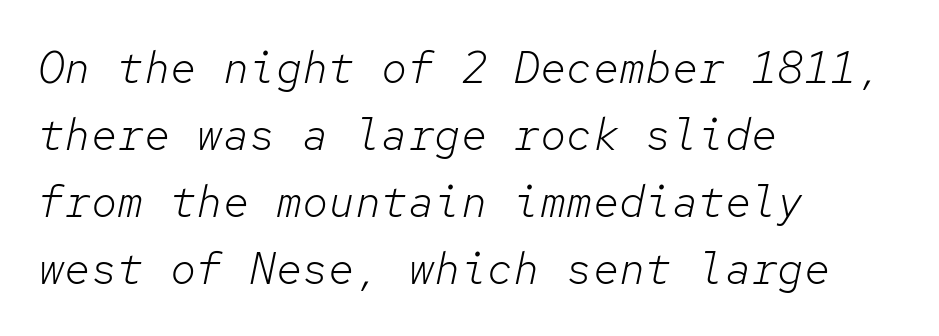
{"italic": "yes", "lean": "right", "slant_degrees": 12, "bold": "no", "weight": "light", "width": "normal", "stroke_contrast": "low", "x_height": "medium", "monospaced": "yes", "underline": "no", "align": "left", "line_spacing": "normal", "line_spacing_ratio": 1.52, "letter_spacing": "normal", "letter_spacing_em": 0.0, "glyph_px": 44}
